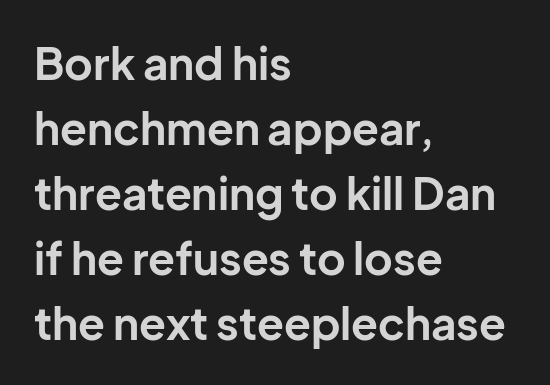
{"serif": "no", "italic": "no", "bold": "yes", "weight": "bold", "width": "normal", "stroke_contrast": "low", "x_height": "medium", "monospaced": "no", "underline": "no", "align": "left", "line_spacing": "normal", "line_spacing_ratio": 1.48, "letter_spacing": "normal", "letter_spacing_em": 0.0, "glyph_px": 44}
